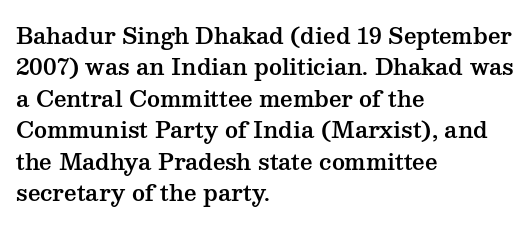
{"italic": "no", "underline": "no", "align": "left", "line_spacing": "normal", "line_spacing_ratio": 1.43, "letter_spacing": "normal", "letter_spacing_em": 0.0, "glyph_px": 22}
